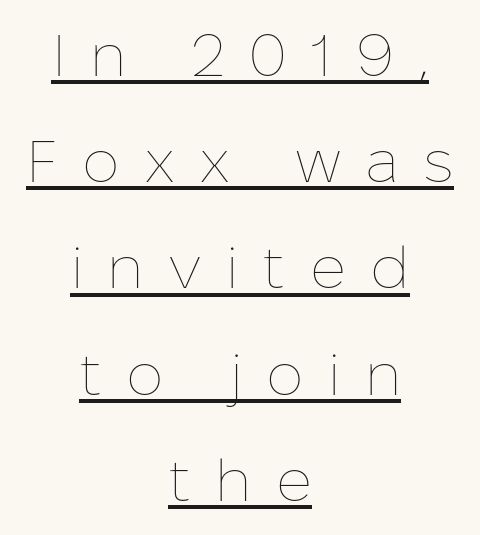
The image shows 59 px thin type, upright; set centered, line spacing 1.8x, unusually wide letter spacing (+0.41 em), underlined; low stroke contrast and a medium x-height.
